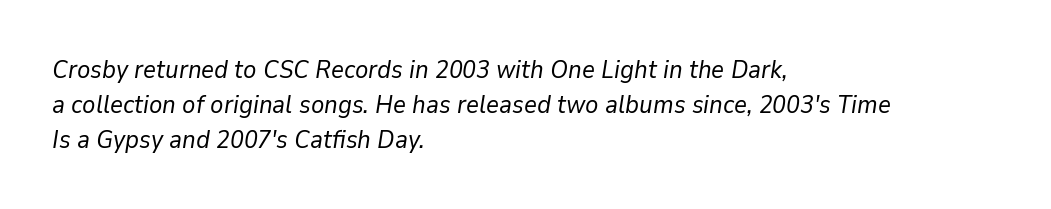
Q: Is the text bold? A: No.
Q: Is the text italic (slanted)? A: Yes, it leans right by about 9 degrees.
Q: Is the text underlined? A: No.
Q: How is the paragraph aligned? A: Left-aligned.
Q: Is the spacing between letters normal or unusually wide? A: Normal.
Q: Is the spacing between lines tight, normal or loose? A: Normal.
